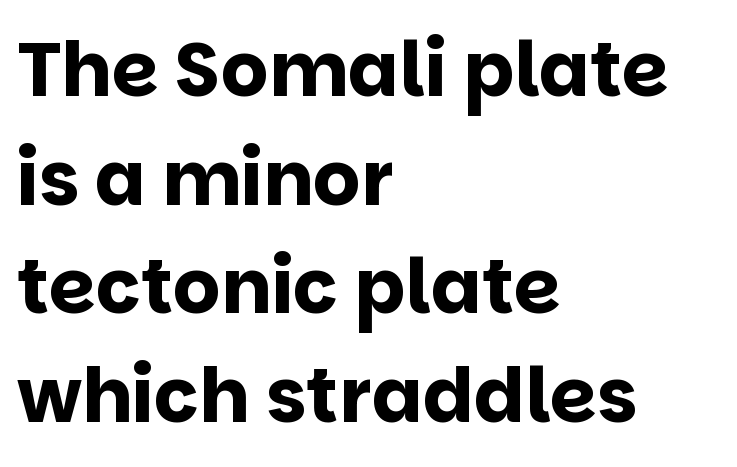
Q: Is the text bold? A: Yes.
Q: Is the text italic (slanted)? A: No, it is upright.
Q: Is the typeface a serif or a sans-serif typeface? A: Sans-serif.
Q: Is the text underlined? A: No.
Q: How is the paragraph aligned? A: Left-aligned.
Q: Is the spacing between letters normal or unusually wide? A: Normal.
Q: Is the spacing between lines tight, normal or loose? A: Normal.
Q: Width (condensed, normal, or wide)? A: Normal.
Q: Stroke contrast? A: Low.
Q: x-height? A: Large.
Q: Monospaced? A: No.
